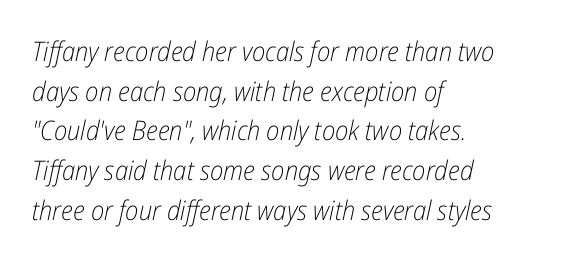
Q: Is the text bold? A: No.
Q: Is the text italic (slanted)? A: Yes, it leans right by about 12 degrees.
Q: Is the text underlined? A: No.
Q: How is the paragraph aligned? A: Left-aligned.
Q: Is the spacing between letters normal or unusually wide? A: Normal.
Q: Is the spacing between lines tight, normal or loose? A: Normal.
